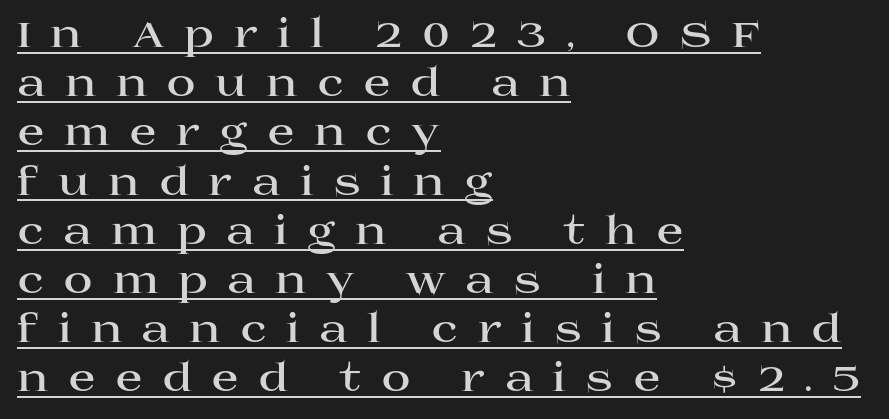
{"serif": "yes", "italic": "no", "bold": "yes", "weight": "bold", "width": "wide", "stroke_contrast": "high", "x_height": "large", "monospaced": "no", "underline": "yes", "align": "left", "line_spacing_ratio": 1.23, "letter_spacing": "wide", "letter_spacing_em": 0.48, "glyph_px": 40}
